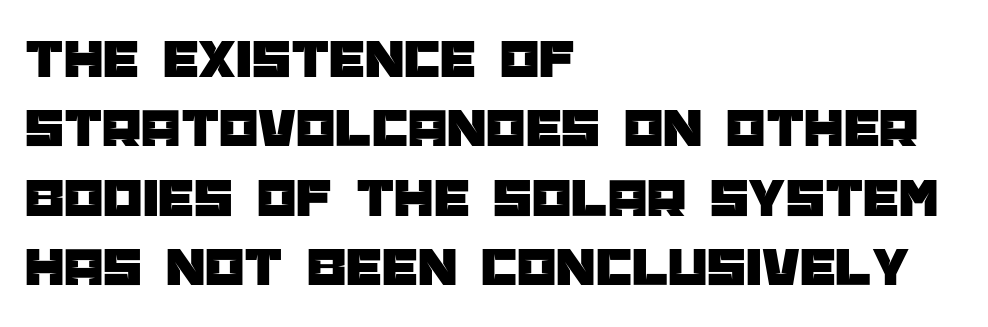
Short and long lines alike share a common starting point at left. Ordinary non-slanted type is in use. I'd call this a sans setting — the letters go barefoot. The face used here is proportionally spaced, like ordinary book or web type. Only glyphs here, with clear space below each row.
